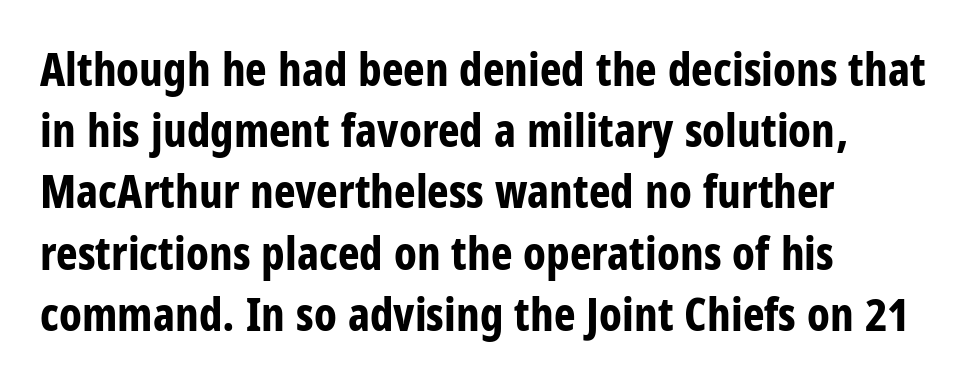
The image shows 46 px bold, condensed sans-serif type, upright; set left-aligned, normal line spacing (1.33x), normal letter spacing, not underlined; low stroke contrast and a large x-height.
